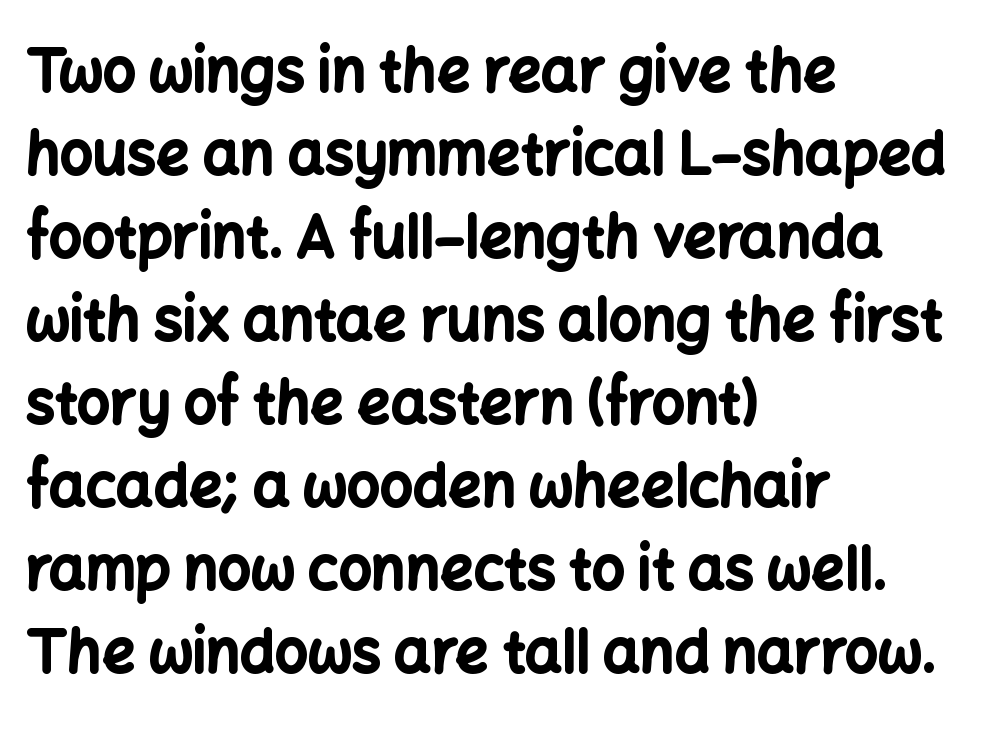
The image shows 58 px bold sans-serif type, upright; set left-aligned, normal line spacing (1.43x), normal letter spacing, not underlined; low stroke contrast and a medium x-height.
